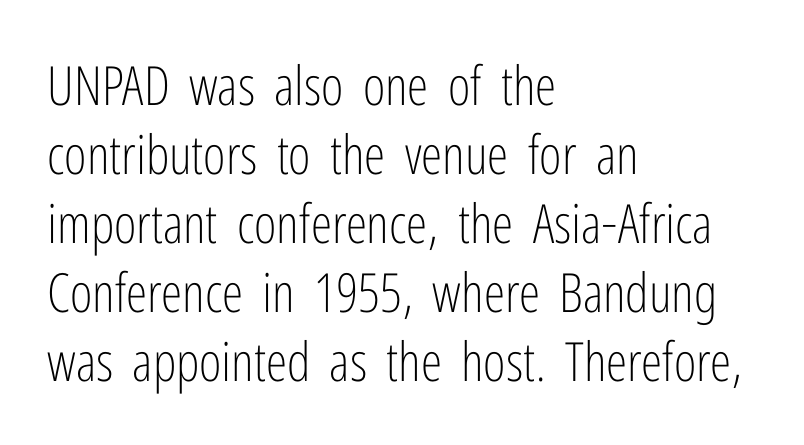
The baseline area is clear. The line-height multiplier appears to be the usual default. When letters stand straight like this, we call the style roman or upright. Observe the absence of serifs on each vertical stroke in this sample. Line beginnings align vertically; line endings do not. The type is set solid horizontally, with unmodified tracking.
